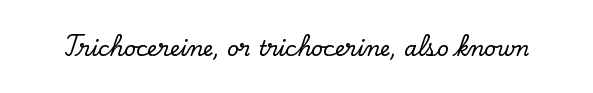
The string is rendered with underlining switched off. Students, note that the glyphs here touch the page at normal intervals.
